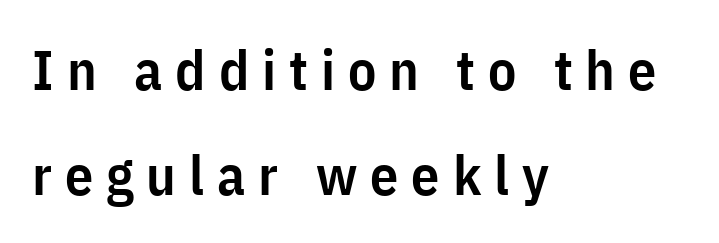
Q: Is the text bold? A: Semi-bold.
Q: Is the text italic (slanted)? A: No, it is upright.
Q: Is the typeface a serif or a sans-serif typeface? A: Sans-serif.
Q: Is the text underlined? A: No.
Q: How is the paragraph aligned? A: Left-aligned.
Q: Is the spacing between letters normal or unusually wide? A: Unusually wide.
Q: Width (condensed, normal, or wide)? A: Condensed.
Q: Stroke contrast? A: Low.
Q: x-height? A: Medium.
Q: Monospaced? A: No.
